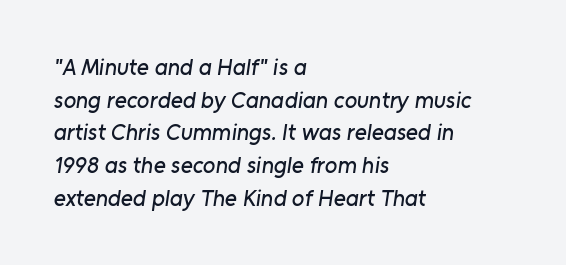
Is the block centered? No — it sits flush against the left margin. Check under the words: just untouched page. What's the leading like? Ordinary, nothing unusual. Inter-character spacing is left at the font's built-in metrics.
